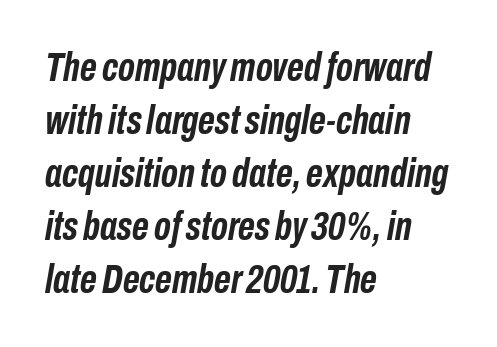
Observe the ordinary spacing: letters are neighbours, not strangers. Horizontally, the lines are justified to the leading edge only. The vertical gap from one line to the next is medium. Quick note: italic. Plenty of ink on the page — the face is bold. Lines of text with bare space underneath.
